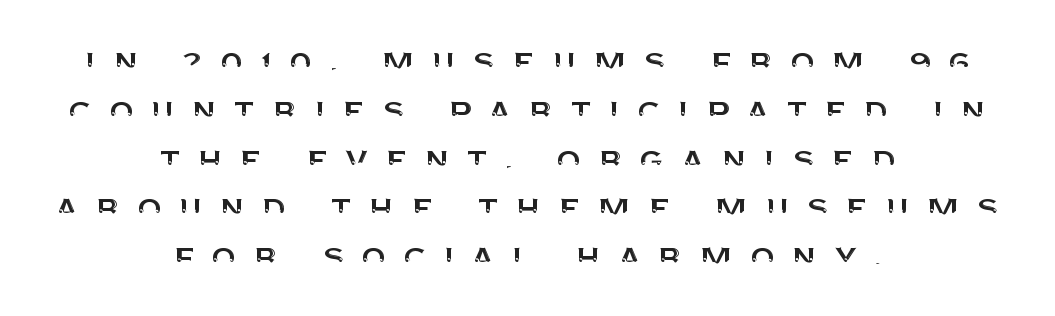
No italicization has been applied; the sample stays upright. The rendering shows plain stroke endings on the letterforms — a sans-serif design. The line texture is sparse and dotted thanks to wide tracking. The baseline area is clear. Here the designer chose a conventional face with non-uniform glyph widths.
